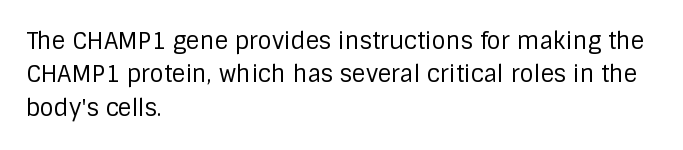
How would I describe the line gaps? Plain and ordinary. Just letters on the line, the space beneath them empty. Alignment: flush left. In terms of posture, this sample is upright.
